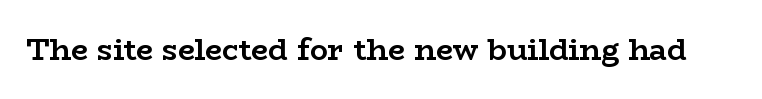
This is roman type, the default non-slanted kind. The gap between lines stays unmarked. Letterform terminals end in serifs throughout the passage. The tracking reads as untouched default to a designer's eye. This sample has the flowing, uneven cadence of proportional lettering.
